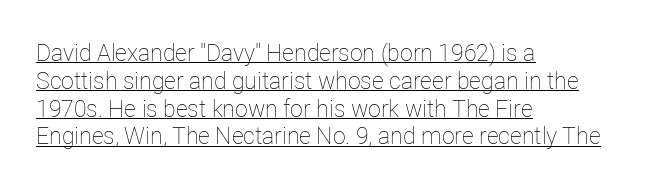
Q: Is the text bold? A: No.
Q: Is the text italic (slanted)? A: No, it is upright.
Q: Is the text underlined? A: Yes.
Q: How is the paragraph aligned? A: Left-aligned.
Q: Is the spacing between letters normal or unusually wide? A: Normal.
